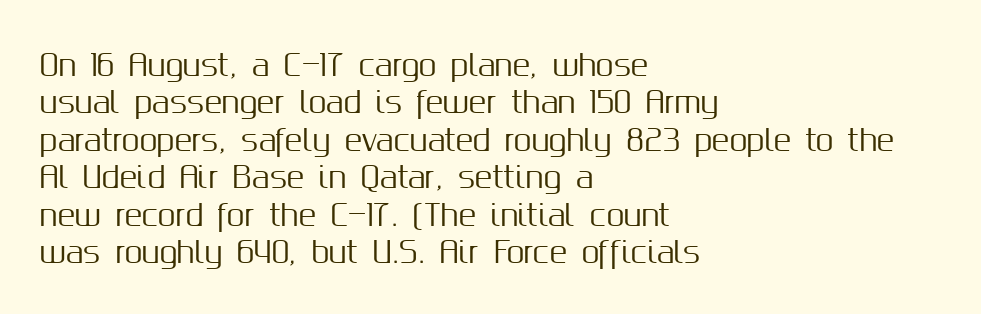
Q: Is the text italic (slanted)? A: No, it is upright.
Q: Is the typeface a serif or a sans-serif typeface? A: Sans-serif.
Q: Is the text underlined? A: No.
Q: How is the paragraph aligned? A: Left-aligned.
Q: Is the spacing between letters normal or unusually wide? A: Normal.
Q: Is the spacing between lines tight, normal or loose? A: Normal.
Q: Width (condensed, normal, or wide)? A: Normal.
Q: Stroke contrast? A: Medium.
Q: x-height? A: Medium.
Q: Monospaced? A: No.
